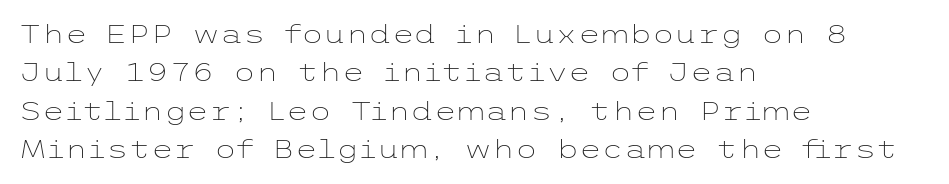
{"italic": "no", "bold": "no", "underline": "no", "align": "left", "line_spacing": "normal", "line_spacing_ratio": 1.48, "letter_spacing": "normal", "letter_spacing_em": 0.0, "glyph_px": 26}
